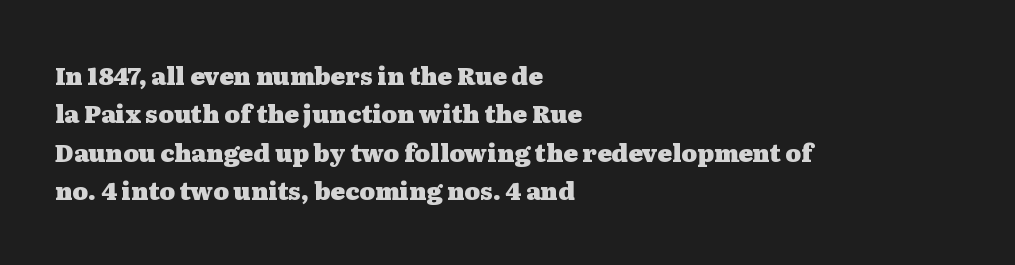
{"italic": "no", "bold": "yes", "underline": "no", "align": "left", "line_spacing": "normal", "line_spacing_ratio": 1.6, "letter_spacing": "normal", "letter_spacing_em": 0.0, "glyph_px": 24}
